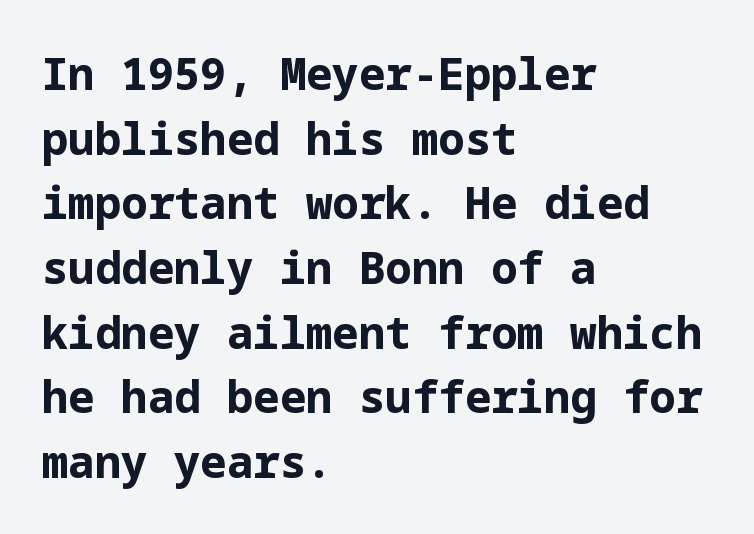
{"serif": "no", "italic": "no", "bold": "yes", "weight": "bold", "width": "normal", "stroke_contrast": "low", "x_height": "medium", "underline": "no", "align": "left", "line_spacing": "normal", "line_spacing_ratio": 1.47, "letter_spacing": "normal", "letter_spacing_em": 0.0, "glyph_px": 44}
